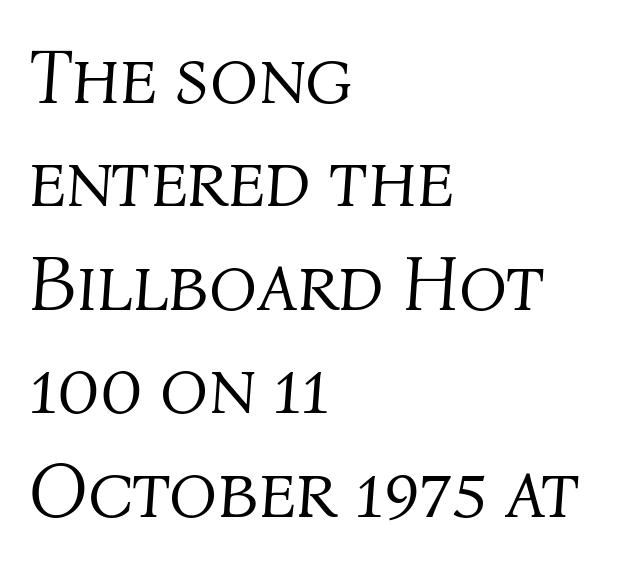
Q: Is the text bold? A: No.
Q: Is the text italic (slanted)? A: Yes, it leans right by about 4 degrees.
Q: Is the text underlined? A: No.
Q: How is the paragraph aligned? A: Left-aligned.
Q: Is the spacing between letters normal or unusually wide? A: Normal.
Q: Is the spacing between lines tight, normal or loose? A: Normal.
Q: Width (condensed, normal, or wide)? A: Normal.
Q: Stroke contrast? A: Medium.
Q: x-height? A: Medium.
Q: Monospaced? A: No.
